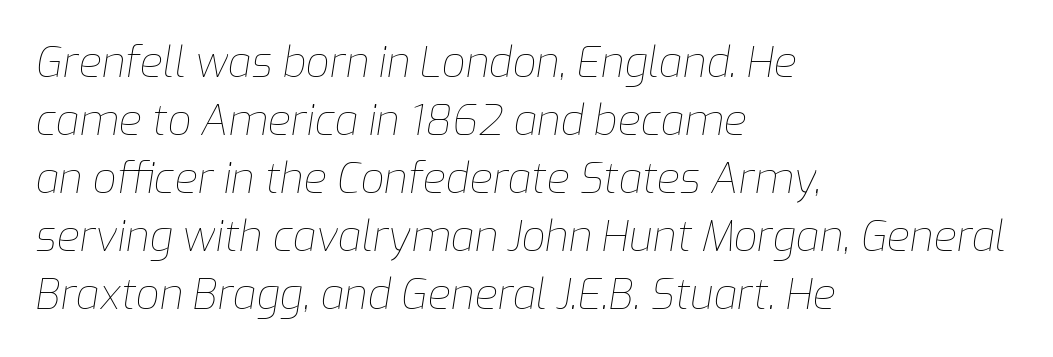
The image shows 42 px thin type, italic (leaning right); set left-aligned, normal line spacing (1.38x), normal letter spacing, not underlined; low stroke contrast and a medium x-height.
